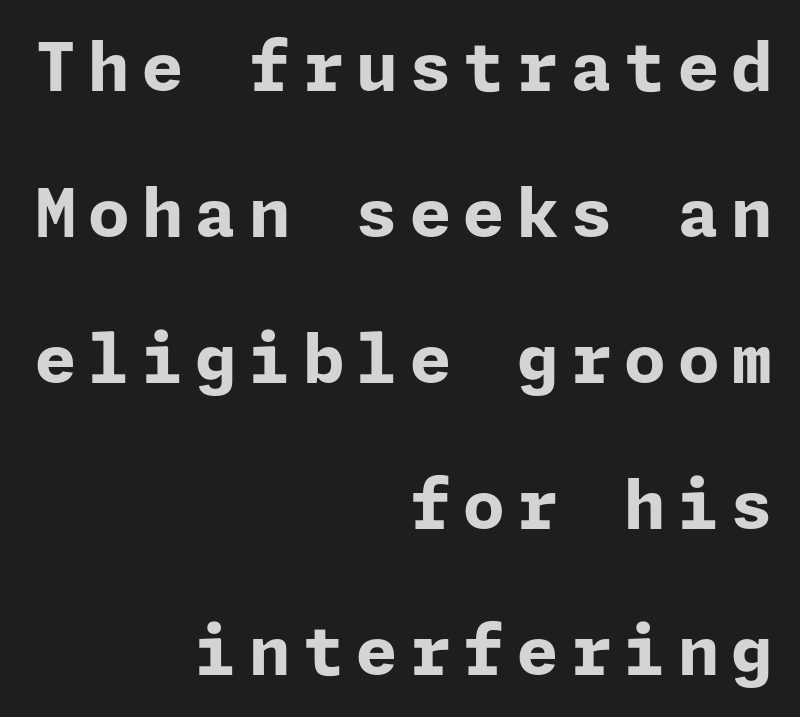
{"serif": "no", "italic": "no", "bold": "yes", "weight": "bold", "width": "normal", "stroke_contrast": "low", "x_height": "medium", "underline": "no", "align": "right", "line_spacing": "loose", "line_spacing_ratio": 2.18, "glyph_px": 67}
